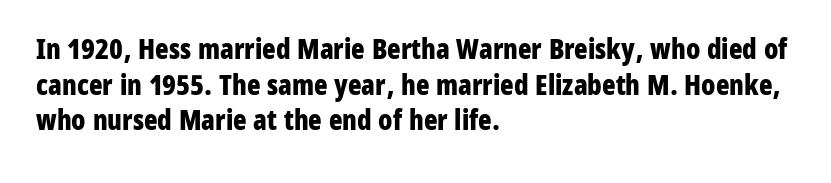
Rendered with straight, roman letterforms. A typesetter would label this face a sans. Thick stems and heavy bowls — unmistakably bold. The line-height multiplier appears to be the usual default.
